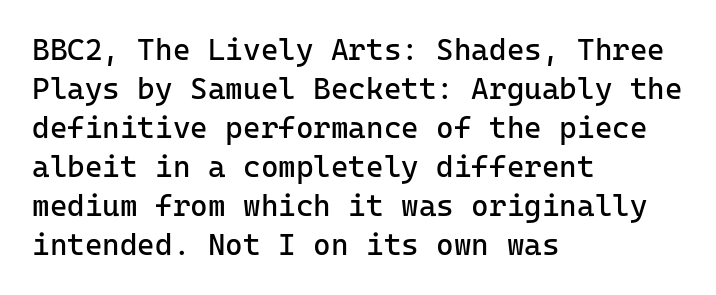
{"serif": "no", "italic": "no", "bold": "no", "weight": "regular", "width": "normal", "stroke_contrast": "low", "x_height": "medium", "monospaced": "yes", "underline": "no", "align": "left", "line_spacing": "normal", "line_spacing_ratio": 1.3, "letter_spacing": "normal", "letter_spacing_em": 0.0, "glyph_px": 30}
